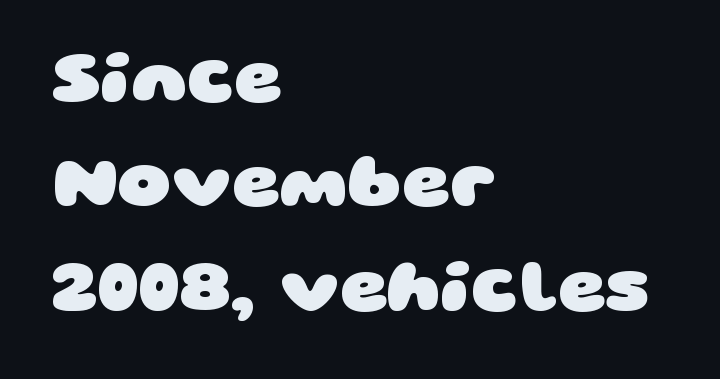
The image shows 74 px heavy, wide sans-serif type; set left-aligned, normal line spacing (1.41x), normal letter spacing, not underlined; low stroke contrast and a large x-height.
